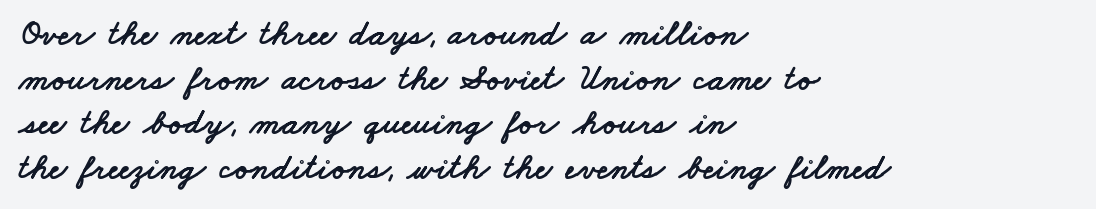
{"serif": "no", "width": "wide", "stroke_contrast": "low", "x_height": "small", "monospaced": "no", "underline": "no", "align": "left", "line_spacing_ratio": 1.24, "letter_spacing": "normal", "letter_spacing_em": 0.0, "glyph_px": 36}
